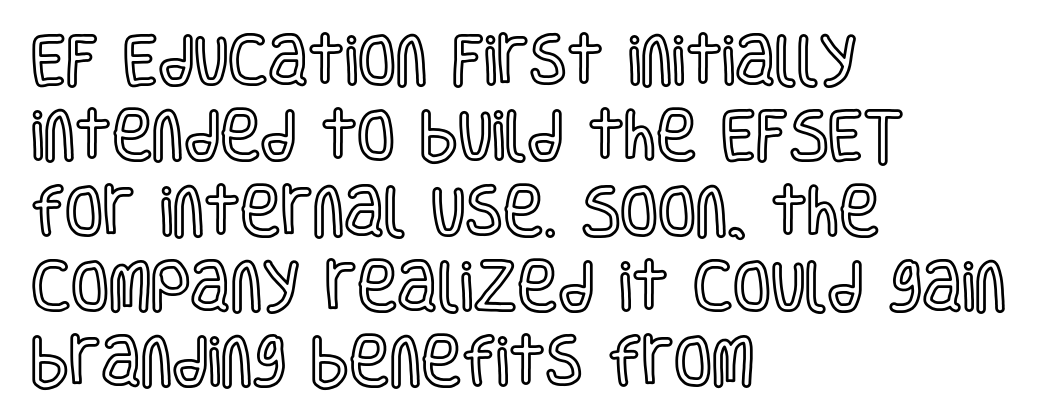
Q: Is the text italic (slanted)? A: No, it is upright.
Q: Is the text underlined? A: No.
Q: How is the paragraph aligned? A: Left-aligned.
Q: Is the spacing between letters normal or unusually wide? A: Normal.
Q: Is the spacing between lines tight, normal or loose? A: Normal.
Q: Width (condensed, normal, or wide)? A: Condensed.
Q: x-height? A: Large.
Q: Monospaced? A: No.
